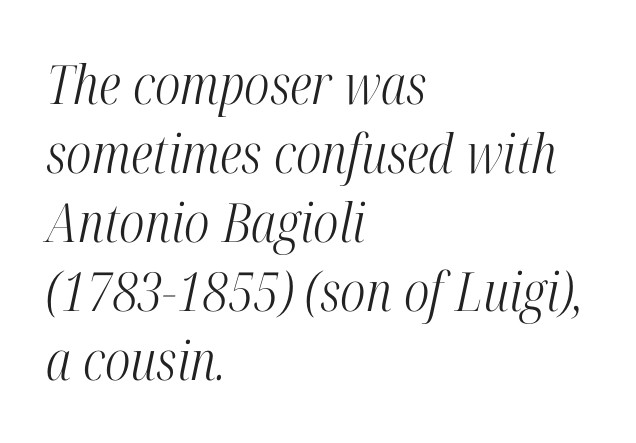
{"serif": "yes", "italic": "yes", "lean": "right", "slant_degrees": 12, "bold": "no", "weight": "light", "width": "condensed", "stroke_contrast": "high", "x_height": "medium", "monospaced": "no", "underline": "no", "align": "left", "line_spacing": "normal", "line_spacing_ratio": 1.28, "letter_spacing": "normal", "letter_spacing_em": 0.0, "glyph_px": 54}
